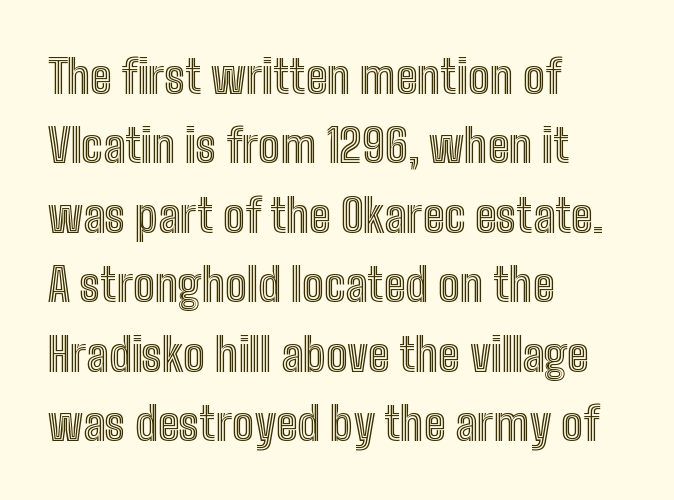
Honestly, the letter spacing is just normal — you wouldn't notice it. Horizontal alignment here is leftward, the default for most running prose. Looks like regular typesetting: each glyph gets only the width it needs. The type sits square on the baseline with zero lean.
